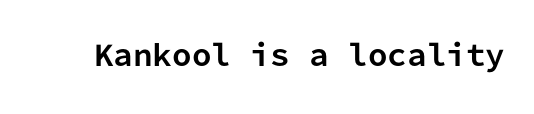
The image shows 28 px bold sans-serif type, upright, monospaced; set normal letter spacing, not underlined; low stroke contrast and a medium x-height.
